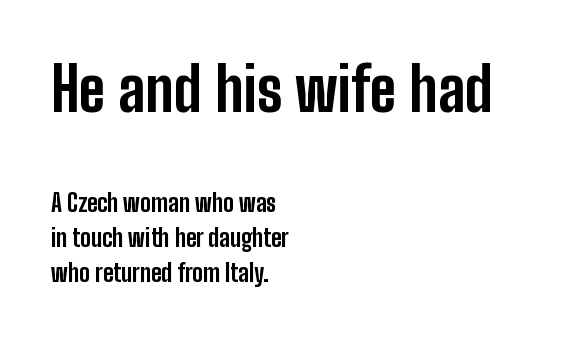
Q: Is the text bold? A: Yes.
Q: Is the text italic (slanted)? A: No, it is upright.
Q: Is the typeface a serif or a sans-serif typeface? A: Sans-serif.
Q: Is the text underlined? A: No.
Q: How is the paragraph aligned? A: Left-aligned.
Q: Is the spacing between letters normal or unusually wide? A: Normal.
Q: Is the spacing between lines tight, normal or loose? A: Normal.
Q: Which block of text is set in a larger size, the first (top) or the second (bottom)? A: The first (top) one.
Q: Width (condensed, normal, or wide)? A: Condensed.
Q: Stroke contrast? A: Low.
Q: x-height? A: Medium.
Q: Monospaced? A: No.
